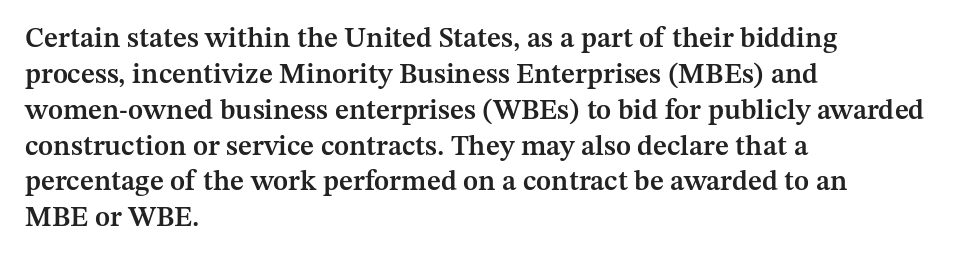
A fair bit of extra ink — the face is semibold, not bold. Decoration check: the copy has no underline. Rendered with straight, roman letterforms. The tracking reads as untouched default to a designer's eye.
